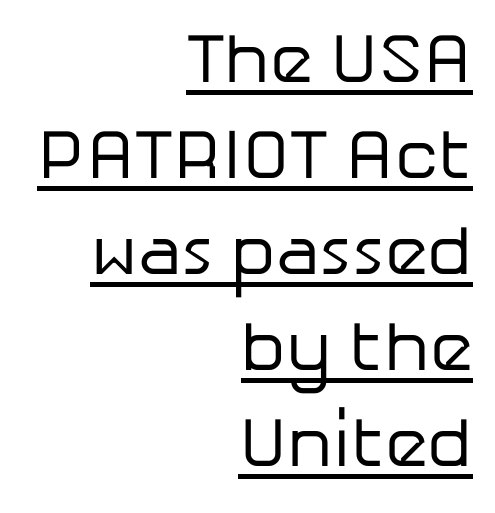
The line-height multiplier appears to be the usual default. This is roman type, the default non-slanted kind. Note the varied advance widths — an 'i' is clearly narrower than an 'm'. Default kerning and tracking; the words read as compact shapes. The letterforms sit at book weight or below.
